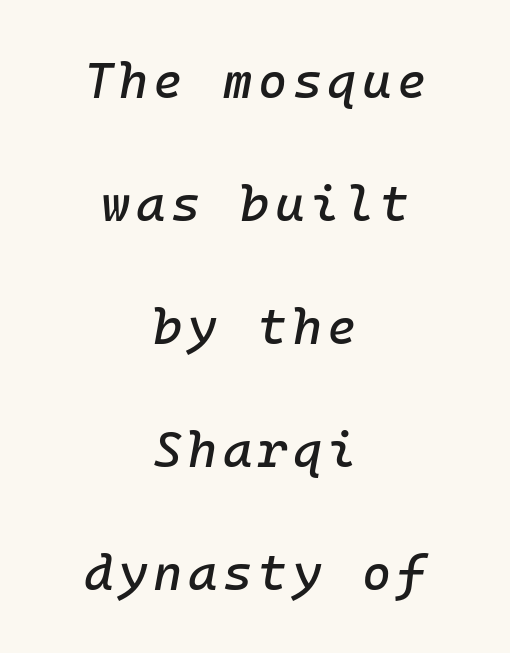
Q: Is the text italic (slanted)? A: Yes, it leans right by about 10 degrees.
Q: Is the text underlined? A: No.
Q: How is the paragraph aligned? A: Centered.
Q: Is the spacing between lines tight, normal or loose? A: Loose.
Q: Width (condensed, normal, or wide)? A: Normal.
Q: Stroke contrast? A: Low.
Q: x-height? A: Medium.
